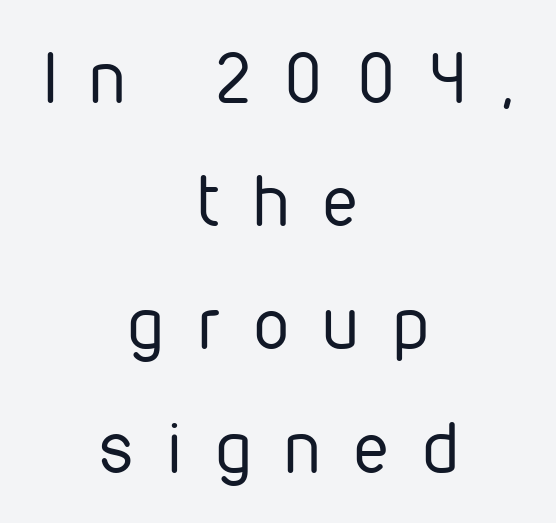
Q: Is the text bold? A: No.
Q: Is the text italic (slanted)? A: No, it is upright.
Q: Is the typeface a serif or a sans-serif typeface? A: Sans-serif.
Q: Is the text underlined? A: No.
Q: How is the paragraph aligned? A: Centered.
Q: Is the spacing between letters normal or unusually wide? A: Unusually wide.
Q: Width (condensed, normal, or wide)? A: Condensed.
Q: Stroke contrast? A: Low.
Q: x-height? A: Medium.
Q: Monospaced? A: No.
